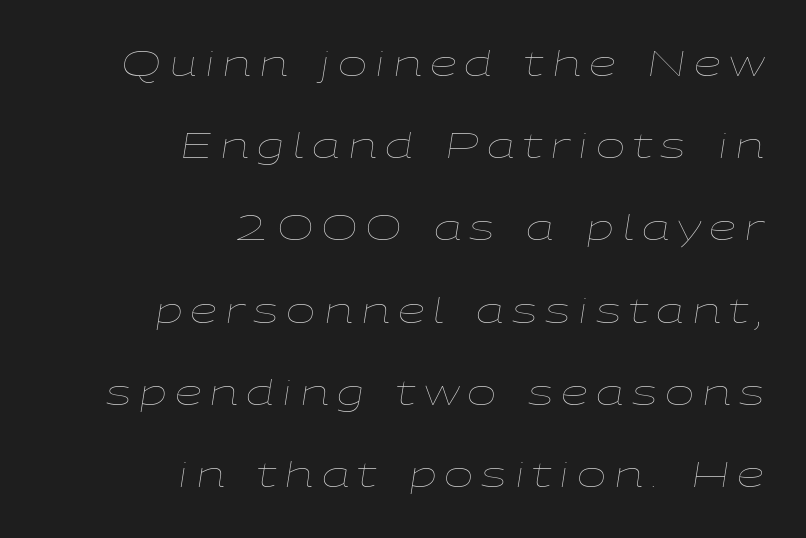
The image shows 35 px thin, wide type, italic (leaning right); set right-aligned, loose line spacing (2.35x), unusually wide letter spacing (+0.23 em), not underlined; low stroke contrast and a medium x-height.
